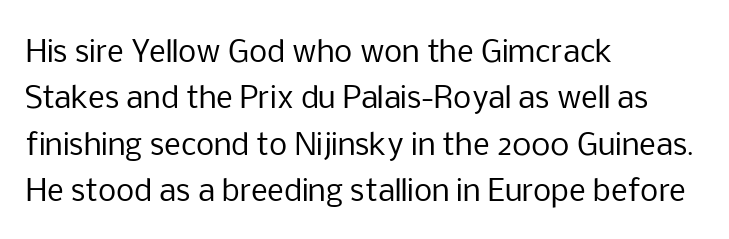
Q: Is the text bold? A: No.
Q: Is the text italic (slanted)? A: No, it is upright.
Q: Is the typeface a serif or a sans-serif typeface? A: Sans-serif.
Q: Is the text underlined? A: No.
Q: How is the paragraph aligned? A: Left-aligned.
Q: Is the spacing between letters normal or unusually wide? A: Normal.
Q: Is the spacing between lines tight, normal or loose? A: Normal.
Q: Width (condensed, normal, or wide)? A: Normal.
Q: Stroke contrast? A: Low.
Q: x-height? A: Medium.
Q: Monospaced? A: No.
